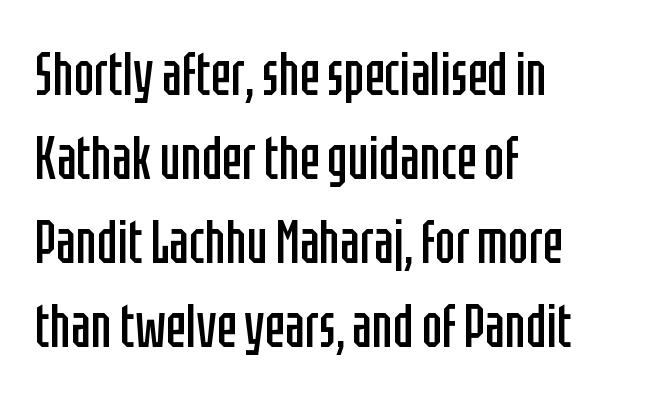
Q: Is the text bold? A: No.
Q: Is the text italic (slanted)? A: No, it is upright.
Q: Is the typeface a serif or a sans-serif typeface? A: Sans-serif.
Q: Is the text underlined? A: No.
Q: How is the paragraph aligned? A: Left-aligned.
Q: Is the spacing between letters normal or unusually wide? A: Normal.
Q: Is the spacing between lines tight, normal or loose? A: Normal.
Q: Width (condensed, normal, or wide)? A: Condensed.
Q: Stroke contrast? A: Low.
Q: x-height? A: Large.
Q: Monospaced? A: No.
